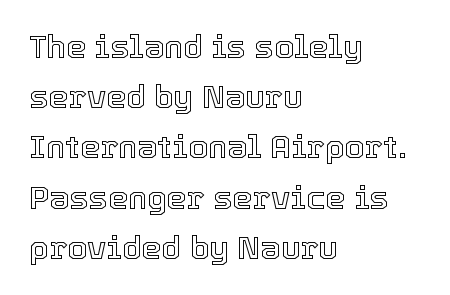
{"italic": "no", "width": "normal", "x_height": "medium", "monospaced": "no", "underline": "no", "align": "left", "line_spacing": "normal", "line_spacing_ratio": 1.57, "letter_spacing": "normal", "letter_spacing_em": 0.0, "glyph_px": 32}
